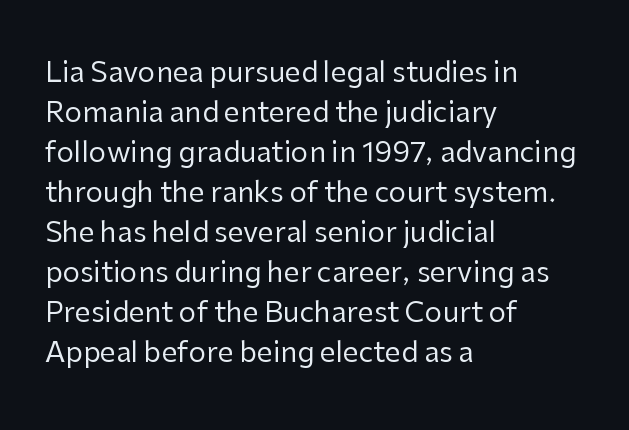
The image shows 28 px regular-weight sans-serif type, upright; set left-aligned, normal line spacing (1.43x), normal letter spacing, not underlined; low stroke contrast and a medium x-height.
